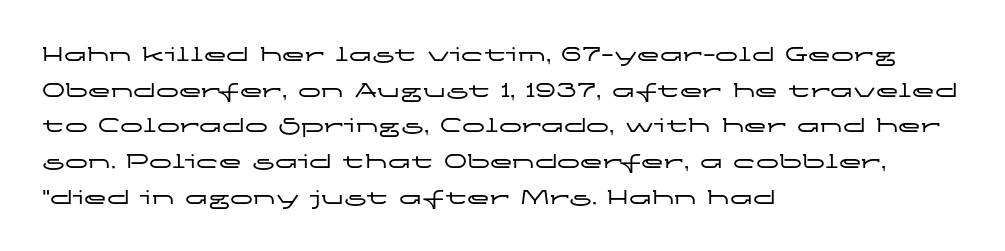
The image shows 23 px text type, upright; set left-aligned, normal line spacing (1.55x), normal letter spacing, not underlined.
